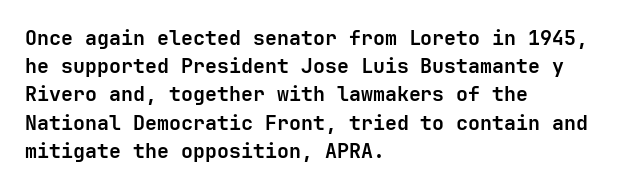
Q: Is the text bold? A: Yes.
Q: Is the text italic (slanted)? A: No, it is upright.
Q: Is the text underlined? A: No.
Q: How is the paragraph aligned? A: Left-aligned.
Q: Is the spacing between letters normal or unusually wide? A: Normal.
Q: Is the spacing between lines tight, normal or loose? A: Normal.
